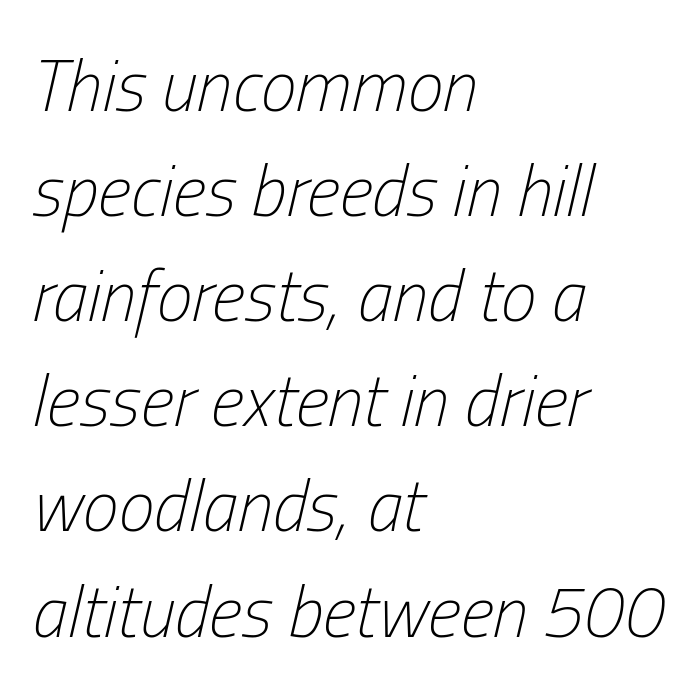
Q: Is the text bold? A: No.
Q: Is the text italic (slanted)? A: Yes, it leans right by about 13 degrees.
Q: Is the text underlined? A: No.
Q: How is the paragraph aligned? A: Left-aligned.
Q: Is the spacing between letters normal or unusually wide? A: Normal.
Q: Is the spacing between lines tight, normal or loose? A: Normal.
Q: Width (condensed, normal, or wide)? A: Condensed.
Q: Stroke contrast? A: Low.
Q: x-height? A: Medium.
Q: Monospaced? A: No.
